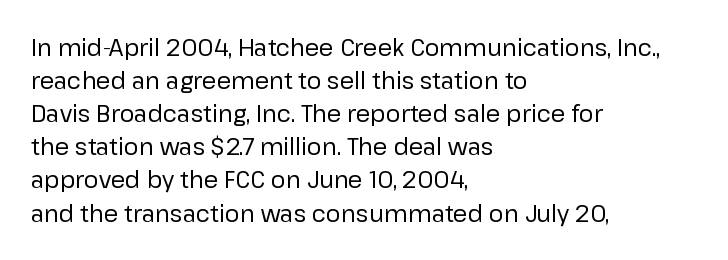
{"italic": "no", "bold": "no", "underline": "no", "align": "left", "line_spacing": "normal", "line_spacing_ratio": 1.44, "letter_spacing": "normal", "letter_spacing_em": 0.0, "glyph_px": 23}
